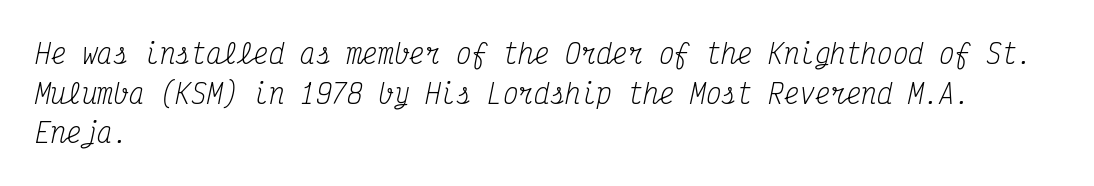
Q: Is the text bold? A: No.
Q: Is the text italic (slanted)? A: Yes, it leans right by about 12 degrees.
Q: Is the text underlined? A: No.
Q: How is the paragraph aligned? A: Left-aligned.
Q: Is the spacing between letters normal or unusually wide? A: Normal.
Q: Is the spacing between lines tight, normal or loose? A: Normal.
